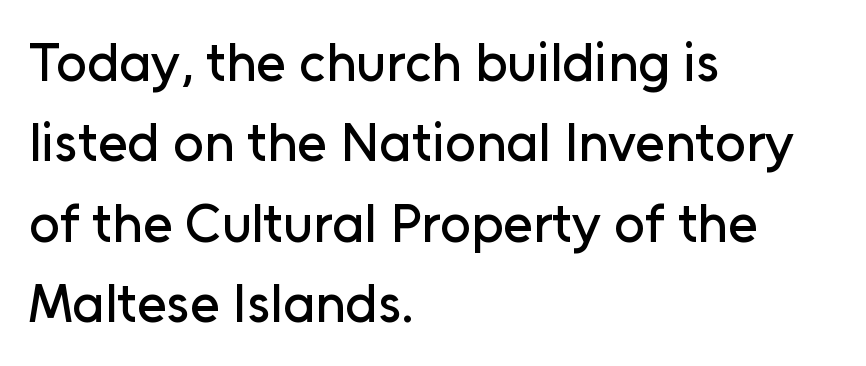
The image shows 54 px sans-serif type, upright; set left-aligned, normal line spacing (1.49x), normal letter spacing, not underlined; low stroke contrast and a medium x-height.
